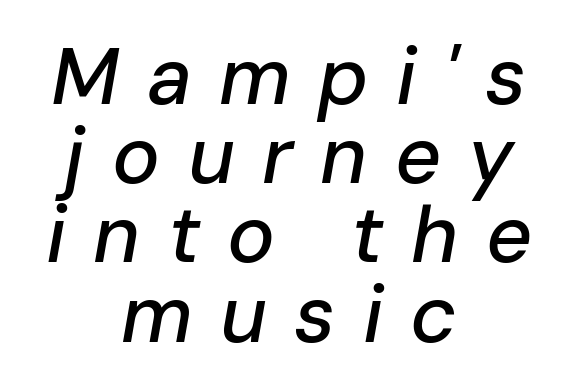
Q: Is the text italic (slanted)? A: Yes, it leans right by about 10 degrees.
Q: Is the text underlined? A: No.
Q: How is the paragraph aligned? A: Centered.
Q: Is the spacing between letters normal or unusually wide? A: Unusually wide.
Q: Is the spacing between lines tight, normal or loose? A: Tight.
Q: Width (condensed, normal, or wide)? A: Normal.
Q: Stroke contrast? A: Low.
Q: x-height? A: Medium.
Q: Monospaced? A: No.
